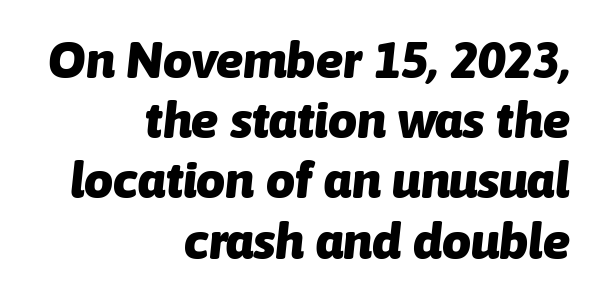
{"italic": "yes", "lean": "right", "slant_degrees": 6, "bold": "yes", "weight": "heavy", "width": "normal", "stroke_contrast": "low", "x_height": "medium", "monospaced": "no", "underline": "no", "align": "right", "line_spacing_ratio": 1.18, "letter_spacing": "normal", "letter_spacing_em": 0.0, "glyph_px": 51}
